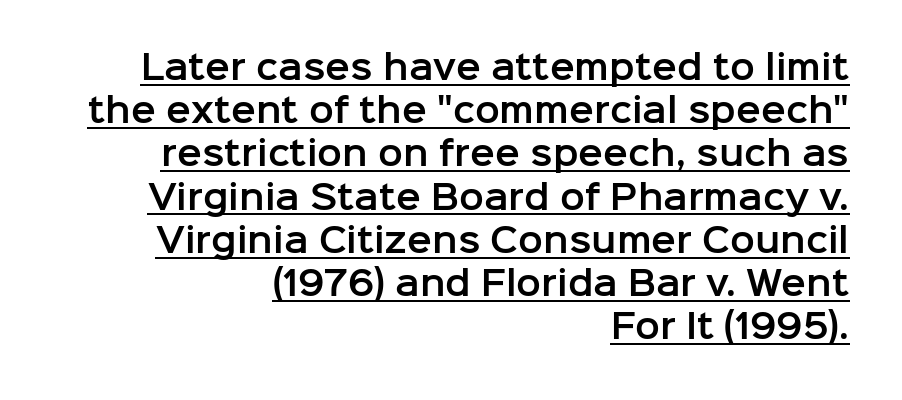
{"serif": "no", "italic": "no", "width": "normal", "stroke_contrast": "low", "x_height": "medium", "monospaced": "no", "underline": "yes", "align": "right", "line_spacing": "normal", "line_spacing_ratio": 1.31, "letter_spacing": "normal", "letter_spacing_em": 0.0, "glyph_px": 33}
